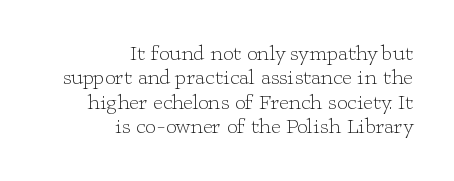
The passage is arranged like a letterhead date or caption credit — flush right. The string is rendered with underlining switched off. Characters remain perfectly vertical along every line. Letter spacing: default. Think standard paragraph weight, or any step lighter than that.
